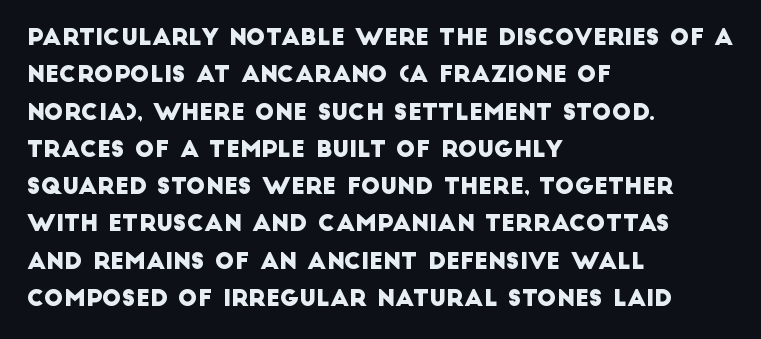
Line beginnings align vertically; line endings do not. The line-height multiplier appears to be the usual default. You could call the tracking neutral — neither tight nor loose. Check under the words: just untouched page.
